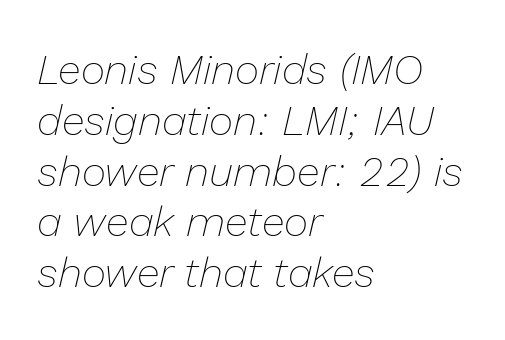
{"italic": "yes", "lean": "right", "slant_degrees": 13, "bold": "no", "weight": "thin", "width": "normal", "stroke_contrast": "low", "x_height": "medium", "monospaced": "no", "underline": "no", "align": "left", "line_spacing_ratio": 1.21, "letter_spacing": "normal", "letter_spacing_em": 0.0, "glyph_px": 42}
